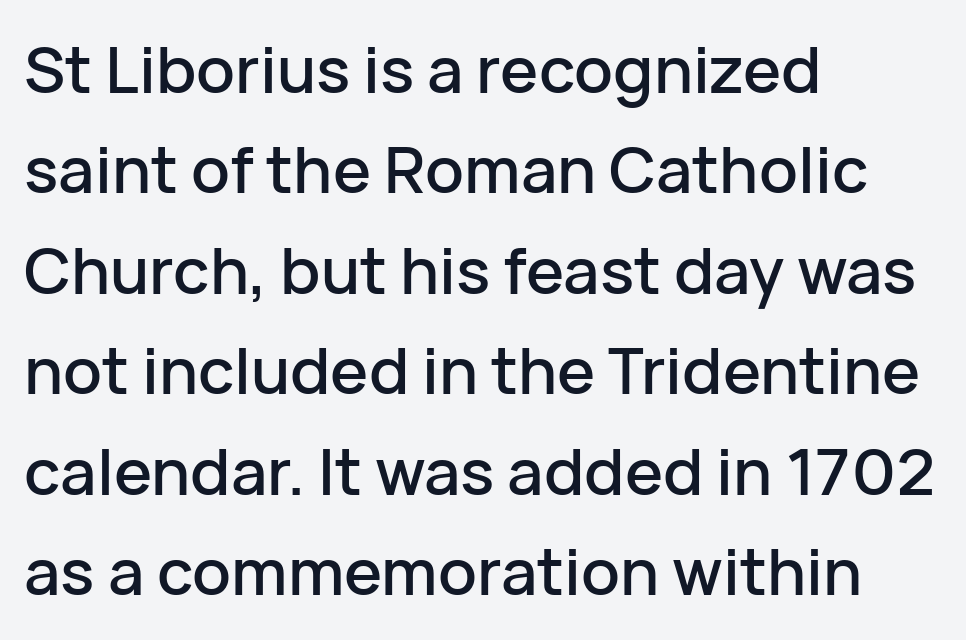
Compared with a centered layout, this one pins lines to the left instead. Honestly, there is no underline to notice here at all. The face used here is proportionally spaced, like ordinary book or web type. Is there any slant? The stems are plumb.
